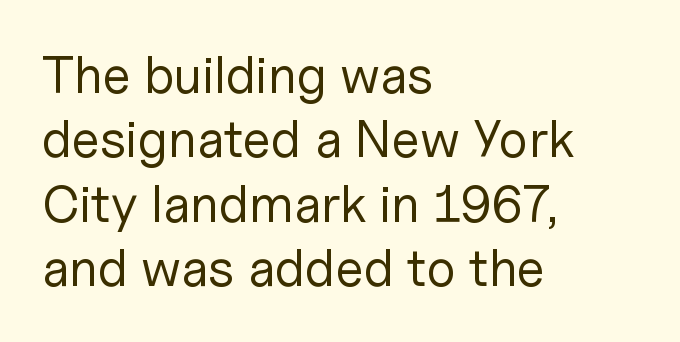
Q: Is the text bold? A: No.
Q: Is the text italic (slanted)? A: No, it is upright.
Q: Is the typeface a serif or a sans-serif typeface? A: Sans-serif.
Q: Is the text underlined? A: No.
Q: How is the paragraph aligned? A: Left-aligned.
Q: Is the spacing between letters normal or unusually wide? A: Normal.
Q: Width (condensed, normal, or wide)? A: Normal.
Q: Stroke contrast? A: Low.
Q: x-height? A: Medium.
Q: Monospaced? A: No.
